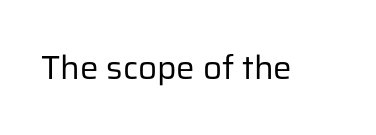
The image shows 33 px regular-weight sans-serif type, upright; set normal letter spacing, not underlined; low stroke contrast and a medium x-height.
